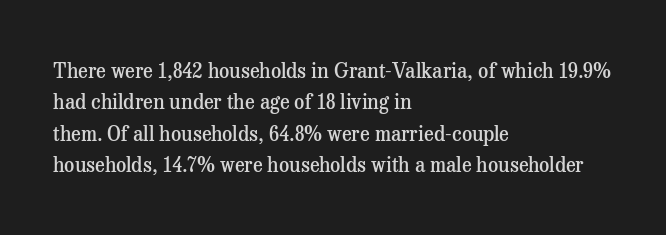
The image shows 20 px text type, upright; set left-aligned, normal line spacing (1.57x), normal letter spacing, not underlined.
